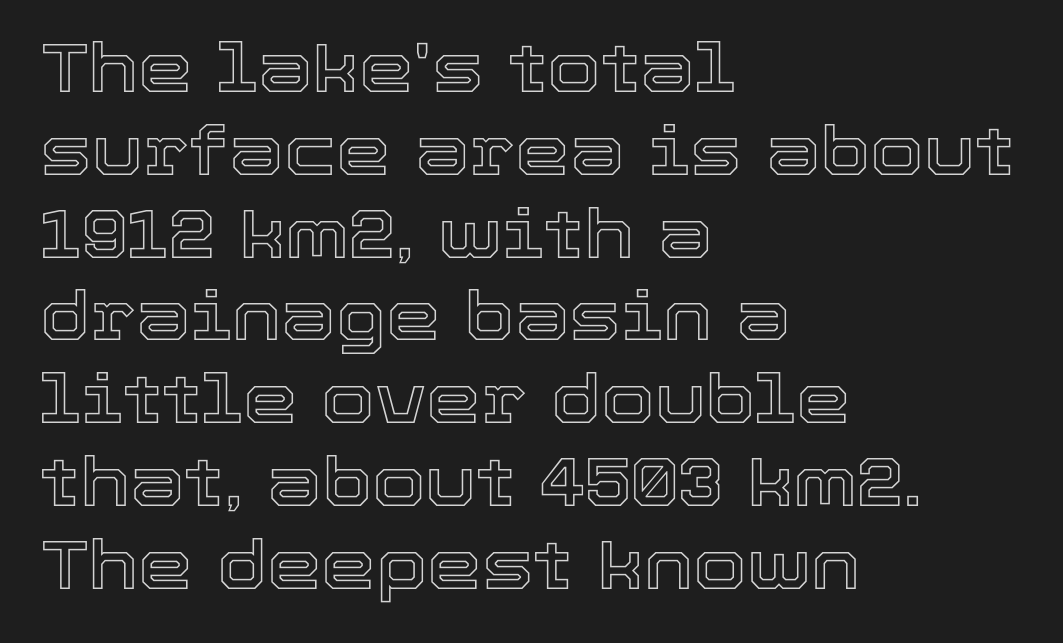
Q: Is the text italic (slanted)? A: No, it is upright.
Q: Is the text underlined? A: No.
Q: How is the paragraph aligned? A: Left-aligned.
Q: Is the spacing between letters normal or unusually wide? A: Normal.
Q: Width (condensed, normal, or wide)? A: Normal.
Q: x-height? A: Medium.
Q: Monospaced? A: No.
